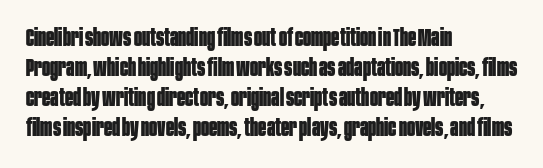
{"italic": "no", "bold": "yes", "underline": "no", "align": "left", "line_spacing": "normal", "line_spacing_ratio": 1.25, "letter_spacing": "normal", "letter_spacing_em": 0.0, "glyph_px": 24}
